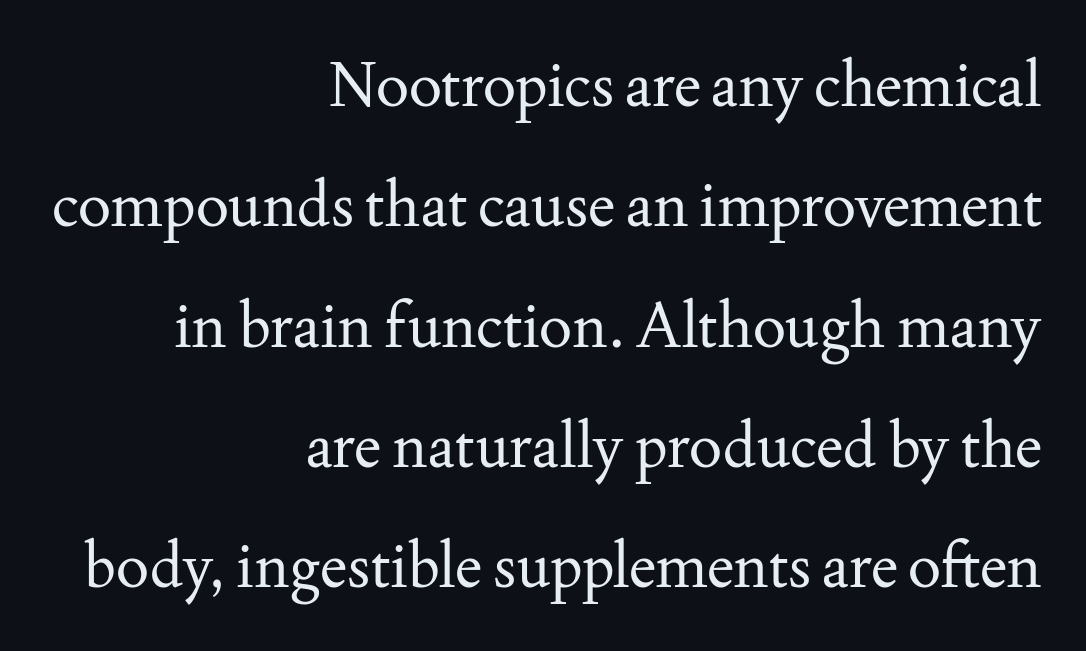
Q: Is the text bold? A: No.
Q: Is the text italic (slanted)? A: No, it is upright.
Q: Is the typeface a serif or a sans-serif typeface? A: Serif.
Q: Is the text underlined? A: No.
Q: How is the paragraph aligned? A: Right-aligned.
Q: Is the spacing between letters normal or unusually wide? A: Normal.
Q: Is the spacing between lines tight, normal or loose? A: Loose.
Q: Width (condensed, normal, or wide)? A: Normal.
Q: Stroke contrast? A: Medium.
Q: x-height? A: Small.
Q: Monospaced? A: No.
